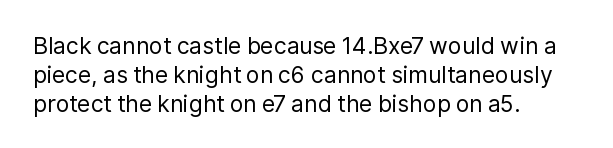
{"italic": "no", "bold": "no", "underline": "no", "align": "left", "line_spacing": "normal", "line_spacing_ratio": 1.26, "letter_spacing": "normal", "letter_spacing_em": 0.0, "glyph_px": 23}
